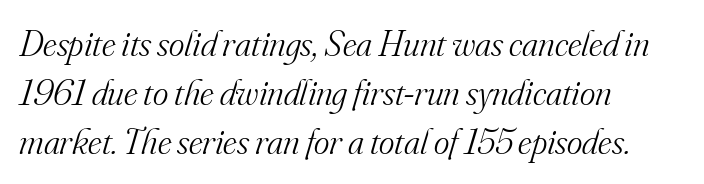
These glyphs show unthickened strokes, regular width or finer. Designer's note — italics engaged. The rendering keeps characters at their native spacing. The rendering anchors every line to the left-hand side.
